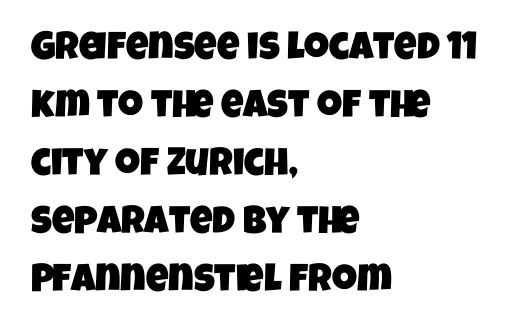
Q: Is the typeface a serif or a sans-serif typeface? A: Sans-serif.
Q: Is the text underlined? A: No.
Q: How is the paragraph aligned? A: Left-aligned.
Q: Is the spacing between letters normal or unusually wide? A: Normal.
Q: Is the spacing between lines tight, normal or loose? A: Normal.
Q: Width (condensed, normal, or wide)? A: Condensed.
Q: Stroke contrast? A: Low.
Q: x-height? A: Large.
Q: Monospaced? A: No.
